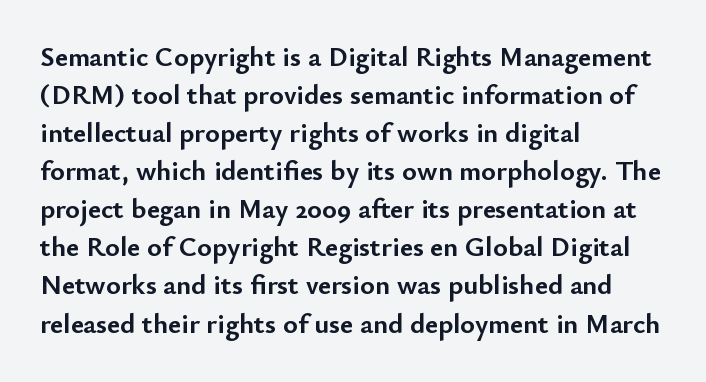
The image shows 28 px semibold sans-serif type, upright; set left-aligned, normal line spacing (1.36x), normal letter spacing, not underlined; low stroke contrast and a small x-height.
